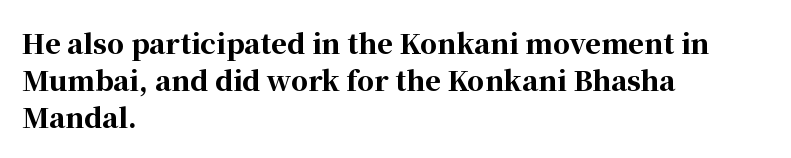
Q: Is the text bold? A: Yes.
Q: Is the text italic (slanted)? A: No, it is upright.
Q: Is the text underlined? A: No.
Q: How is the paragraph aligned? A: Left-aligned.
Q: Is the spacing between letters normal or unusually wide? A: Normal.
Q: Is the spacing between lines tight, normal or loose? A: Normal.
